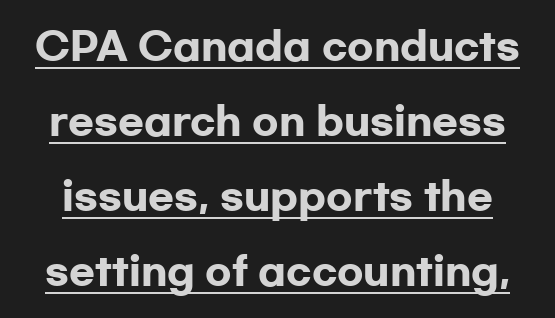
The image shows 38 px heavy, wide sans-serif type, upright; set loose line spacing (1.97x), normal letter spacing, underlined; low stroke contrast and a medium x-height.
